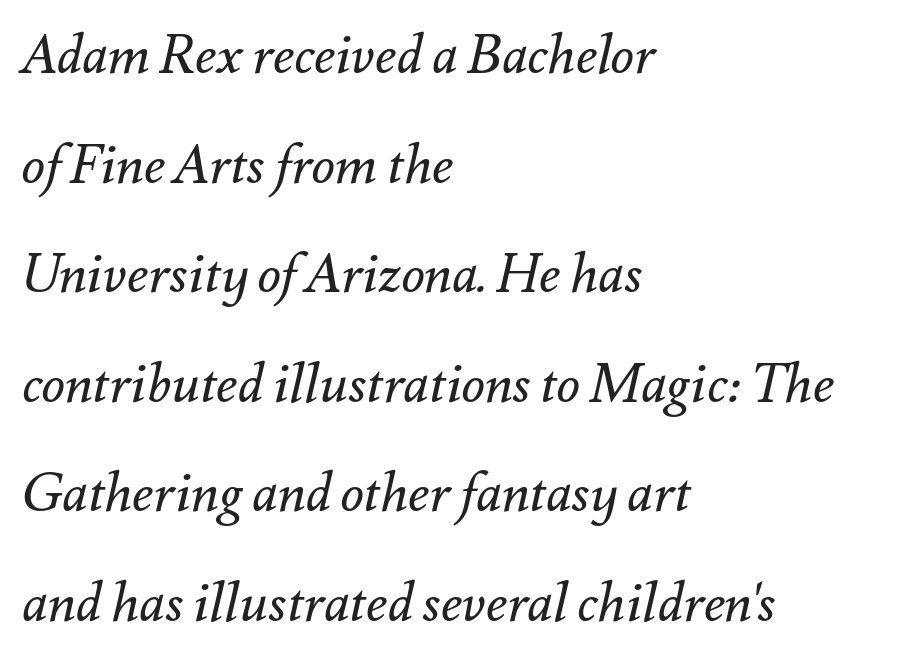
Q: Is the text bold? A: No.
Q: Is the text italic (slanted)? A: Yes, it leans right by about 12 degrees.
Q: Is the text underlined? A: No.
Q: How is the paragraph aligned? A: Left-aligned.
Q: Is the spacing between letters normal or unusually wide? A: Normal.
Q: Is the spacing between lines tight, normal or loose? A: Loose.
Q: Width (condensed, normal, or wide)? A: Normal.
Q: Stroke contrast? A: Medium.
Q: x-height? A: Small.
Q: Monospaced? A: No.
